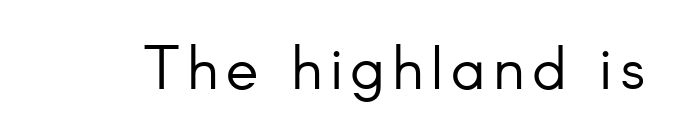
{"serif": "no", "italic": "no", "bold": "no", "weight": "light", "width": "normal", "stroke_contrast": "low", "x_height": "small", "monospaced": "no", "underline": "no", "glyph_px": 61}
